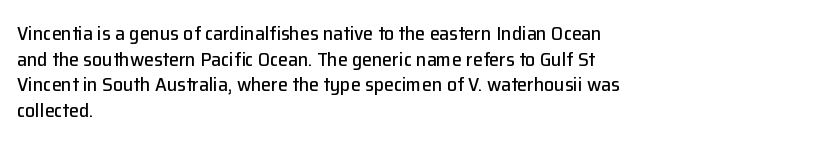
Q: Is the text italic (slanted)? A: No, it is upright.
Q: Is the text underlined? A: No.
Q: How is the paragraph aligned? A: Left-aligned.
Q: Is the spacing between letters normal or unusually wide? A: Normal.
Q: Is the spacing between lines tight, normal or loose? A: Normal.
